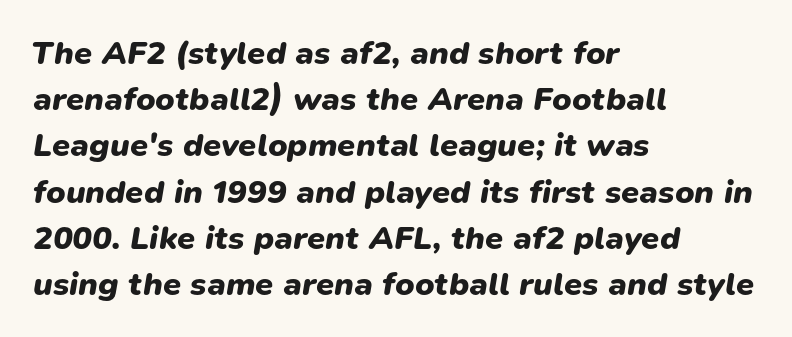
Q: Is the text bold? A: Yes.
Q: Is the text italic (slanted)? A: Yes, it leans right by about 9 degrees.
Q: Is the text underlined? A: No.
Q: How is the paragraph aligned? A: Left-aligned.
Q: Is the spacing between letters normal or unusually wide? A: Normal.
Q: Is the spacing between lines tight, normal or loose? A: Normal.
Q: Width (condensed, normal, or wide)? A: Normal.
Q: Stroke contrast? A: Low.
Q: x-height? A: Medium.
Q: Monospaced? A: No.
